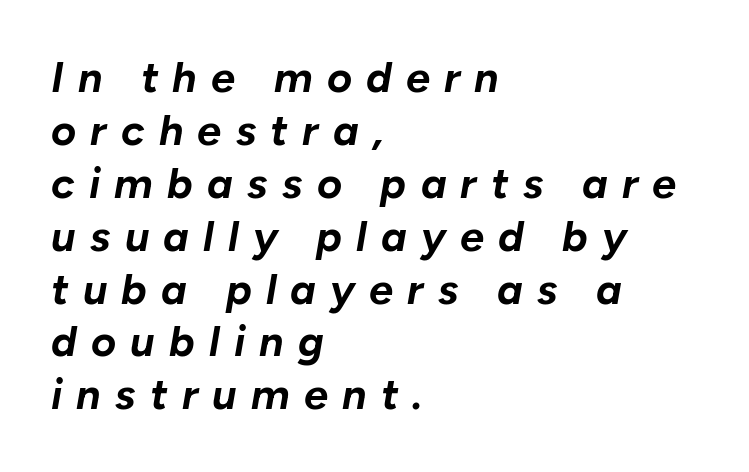
Q: Is the text bold? A: Yes.
Q: Is the text italic (slanted)? A: Yes, it leans right by about 10 degrees.
Q: Is the text underlined? A: No.
Q: How is the paragraph aligned? A: Left-aligned.
Q: Is the spacing between letters normal or unusually wide? A: Unusually wide.
Q: Width (condensed, normal, or wide)? A: Normal.
Q: Stroke contrast? A: Low.
Q: x-height? A: Medium.
Q: Monospaced? A: No.
